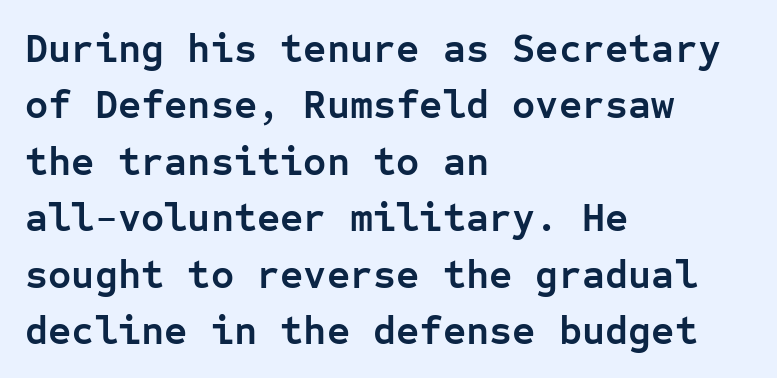
{"serif": "no", "italic": "no", "bold": "yes", "weight": "semibold", "width": "normal", "stroke_contrast": "low", "x_height": "medium", "monospaced": "yes", "underline": "no", "align": "left", "line_spacing": "normal", "line_spacing_ratio": 1.41, "letter_spacing": "normal", "letter_spacing_em": 0.0, "glyph_px": 40}
